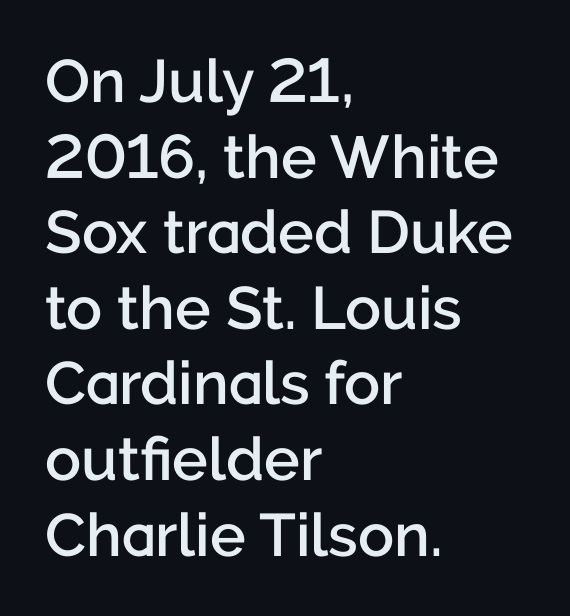
The image shows 60 px semibold sans-serif type, upright; set left-aligned, normal line spacing (1.26x), normal letter spacing, not underlined; low stroke contrast and a medium x-height.
